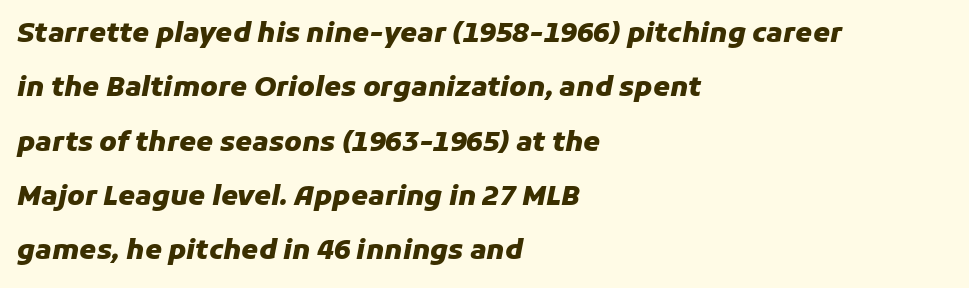
{"italic": "yes", "lean": "right", "slant_degrees": 11, "bold": "yes", "underline": "no", "align": "left", "line_spacing": "loose", "line_spacing_ratio": 2.01, "letter_spacing": "normal", "letter_spacing_em": 0.0, "glyph_px": 27}
